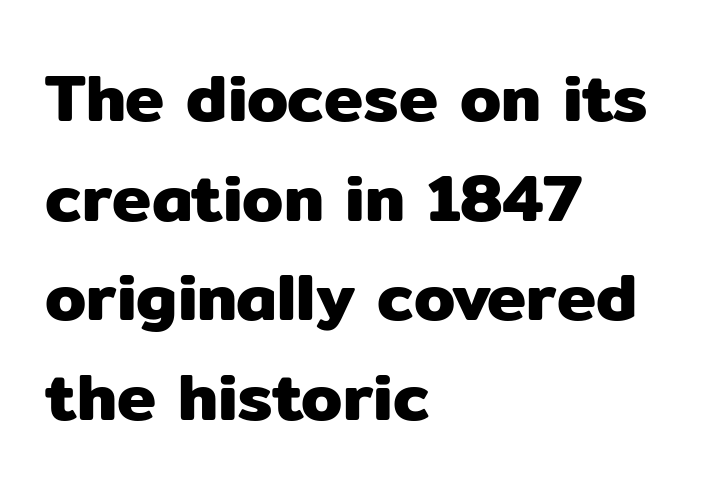
Q: Is the text italic (slanted)? A: No, it is upright.
Q: Is the typeface a serif or a sans-serif typeface? A: Sans-serif.
Q: Is the text underlined? A: No.
Q: How is the paragraph aligned? A: Left-aligned.
Q: Is the spacing between letters normal or unusually wide? A: Normal.
Q: Is the spacing between lines tight, normal or loose? A: Normal.
Q: Width (condensed, normal, or wide)? A: Normal.
Q: Stroke contrast? A: Low.
Q: x-height? A: Medium.
Q: Monospaced? A: No.
